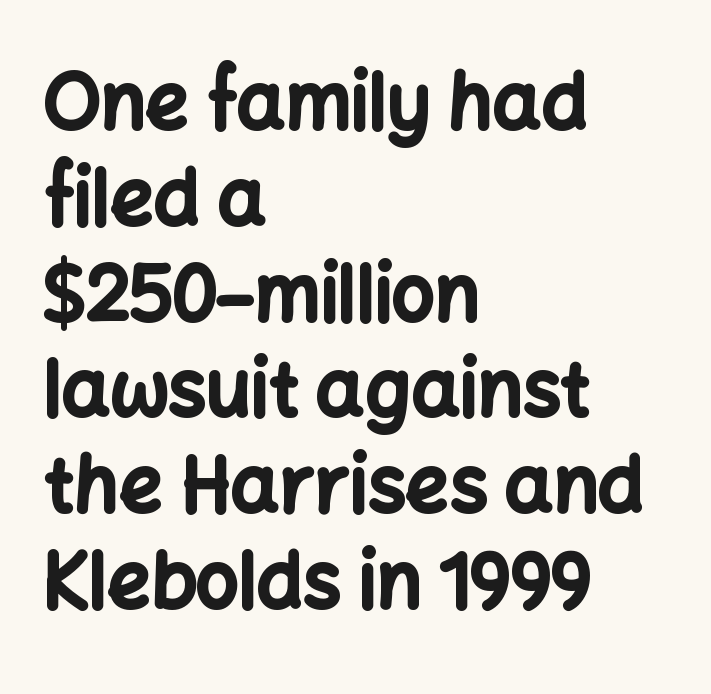
Stroke terminals: plain, sans-serif. Vertical spacing — default. The letterforms sit shoulder to shoulder at normal distance. You can tell it's not italic because the verticals are truly vertical.
